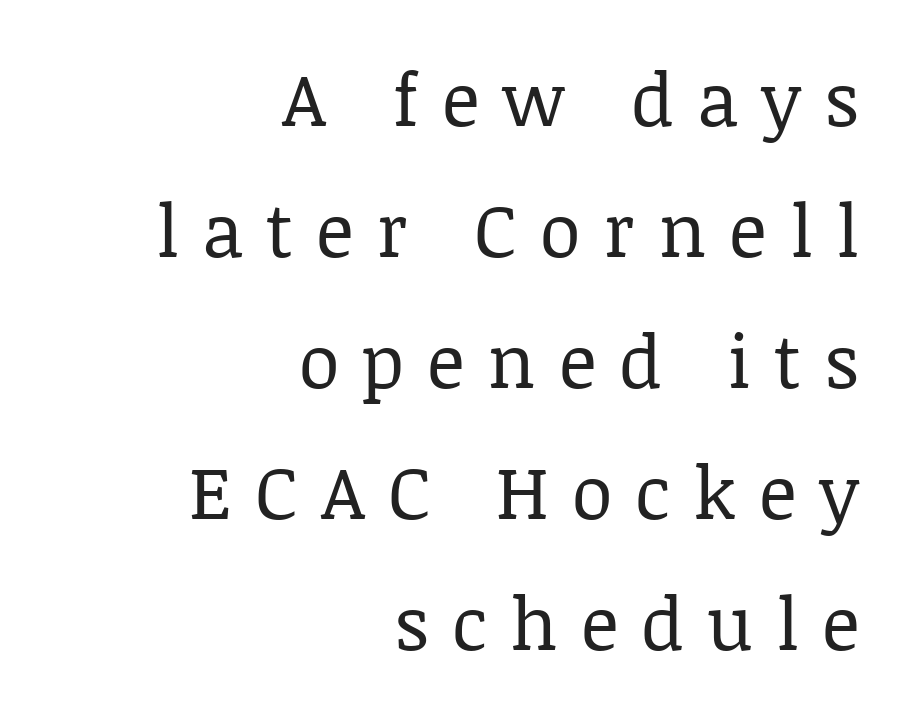
{"serif": "yes", "italic": "no", "bold": "no", "weight": "regular", "width": "normal", "stroke_contrast": "low", "x_height": "large", "monospaced": "no", "underline": "no", "align": "right", "line_spacing_ratio": 1.77, "letter_spacing": "wide", "letter_spacing_em": 0.31, "glyph_px": 74}
